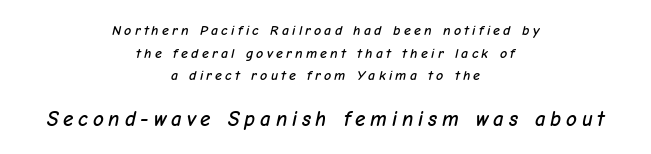
The image shows 21 px text type, italic (leaning right); set centered, normal line spacing (1.62x), unusually wide letter spacing (+0.23 em), not underlined; the second (bottom) block is 1.5x larger.
